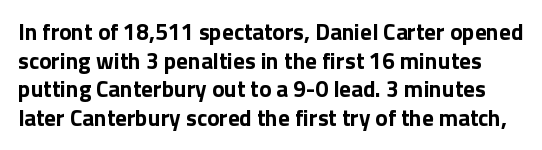
{"italic": "no", "bold": "yes", "underline": "no", "line_spacing_ratio": 1.24, "letter_spacing": "normal", "letter_spacing_em": 0.0, "glyph_px": 23}
